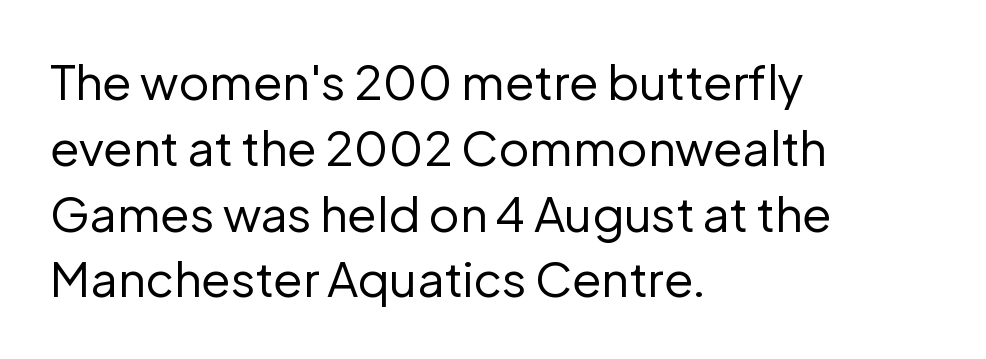
Only glyphs here, with clear space below each row. Proportional: the letters do not fall into vertical columns. Compared with a typical body face, this is equally light or lighter still. Casual observation: everything's shoved over to the left. Notice how the stems are strictly vertical — no italics here. Is this a sans? Yes — the strokes have no serifs.
